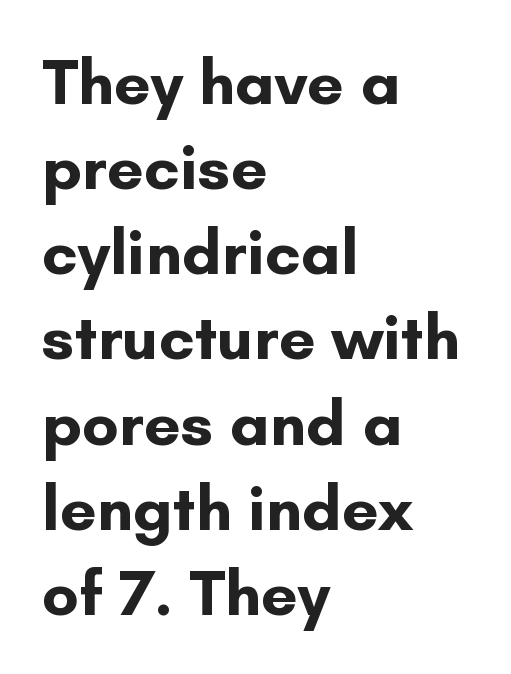
{"serif": "no", "italic": "no", "bold": "yes", "weight": "bold", "width": "normal", "stroke_contrast": "low", "x_height": "small", "monospaced": "no", "underline": "no", "align": "left", "line_spacing": "normal", "line_spacing_ratio": 1.31, "letter_spacing": "normal", "letter_spacing_em": 0.0, "glyph_px": 65}
